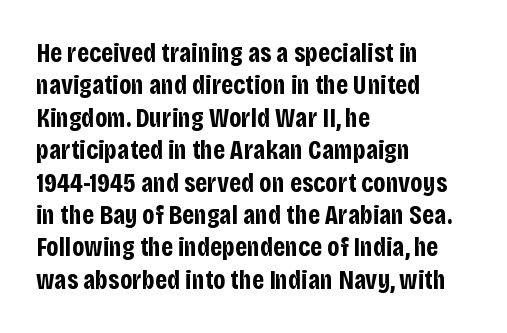
The space directly below the letters is spotless. Heavy-handed strokes throughout: this text is bold. If you drew a ruler down the left edge, every line would touch it. Italic: no, the glyphs are upright roman. Nobody touched the tracking dial on this one.
